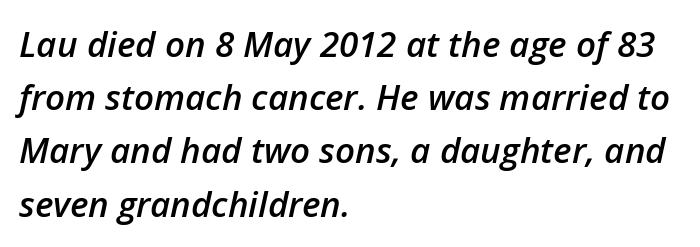
The image shows 35 px semibold type, italic (leaning right); set left-aligned, normal line spacing (1.52x), normal letter spacing, not underlined; low stroke contrast and a medium x-height.
